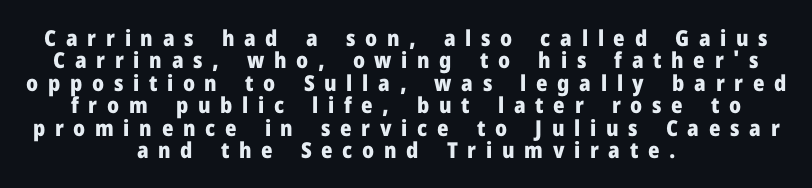
Q: Is the text bold? A: Yes.
Q: Is the text italic (slanted)? A: No, it is upright.
Q: Is the text underlined? A: No.
Q: How is the paragraph aligned? A: Centered.
Q: Is the spacing between letters normal or unusually wide? A: Unusually wide.
Q: Is the spacing between lines tight, normal or loose? A: Tight.
